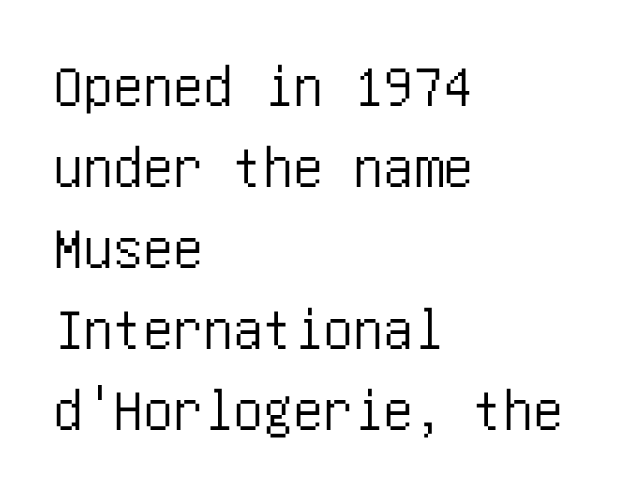
The image shows 60 px condensed sans-serif type, upright; set left-aligned, normal line spacing (1.35x), normal letter spacing, not underlined; low stroke contrast and a large x-height.
